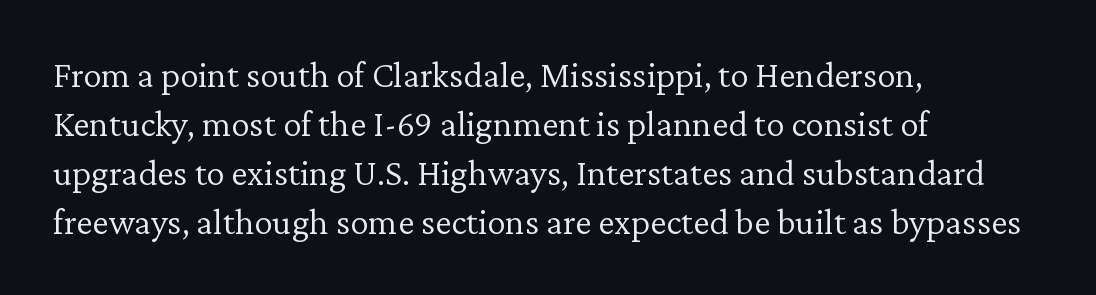
{"serif": "yes", "italic": "no", "bold": "no", "weight": "light", "width": "normal", "stroke_contrast": "low", "x_height": "medium", "monospaced": "no", "underline": "no", "align": "left", "line_spacing": "normal", "line_spacing_ratio": 1.32, "letter_spacing": "normal", "letter_spacing_em": 0.0, "glyph_px": 37}
